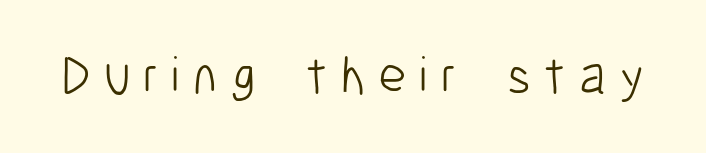
{"serif": "no", "italic": "no", "bold": "no", "weight": "light", "width": "condensed", "stroke_contrast": "low", "x_height": "medium", "monospaced": "no", "underline": "no", "letter_spacing": "wide", "letter_spacing_em": 0.24, "glyph_px": 54}
